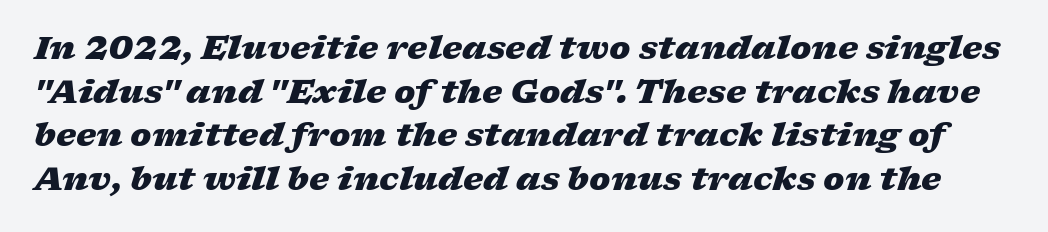
The image shows 32 px heavy, wide type, italic (leaning right); set normal line spacing (1.36x), normal letter spacing, not underlined; low stroke contrast and a medium x-height.
